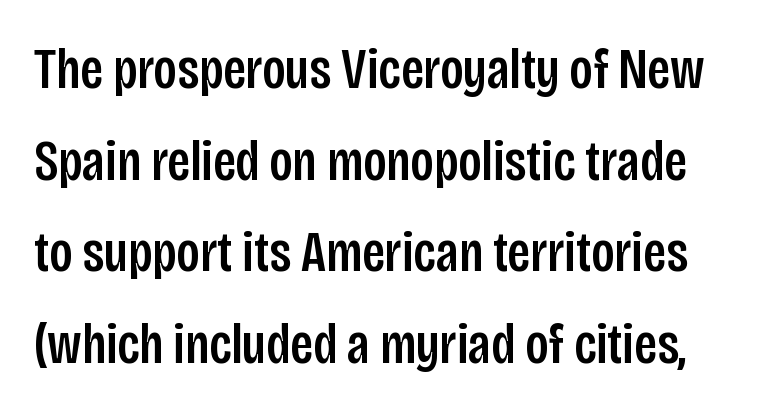
The image shows 58 px condensed sans-serif type, upright; set normal line spacing (1.58x), normal letter spacing, not underlined; low stroke contrast and a large x-height.
